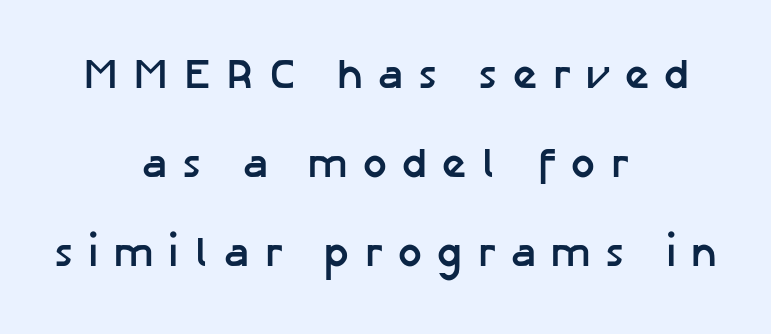
The letters are spread apart with noticeably loose tracking. The passage shown is typed in a proportional face where columns would drift. The line-height multiplier appears high, well above default. Students, this is bold: see how much ink each stroke carries.
